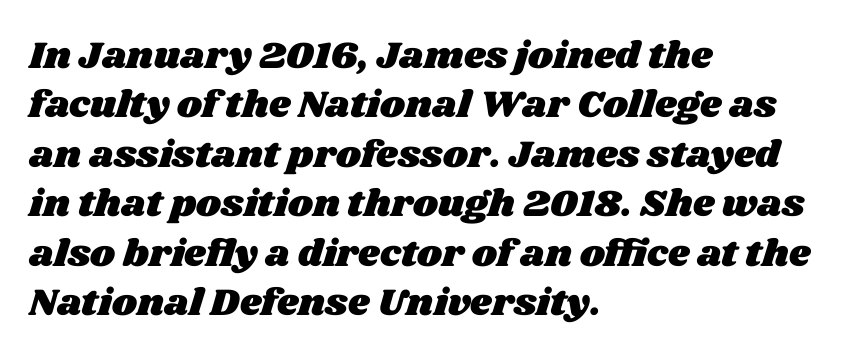
The lines are quadded left. Horizontal bands of white between lines are of average thickness. Spacing between characters is what you'd get straight out of the box. The letters advance in unequal steps, a hallmark of proportional type.
